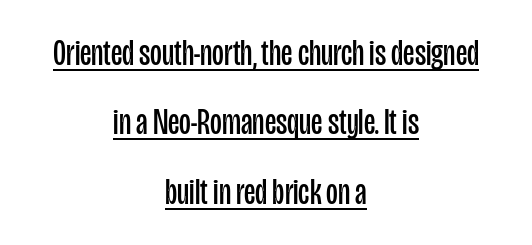
The image shows 36 px regular-weight, condensed sans-serif type, upright; set centered, loose line spacing (1.93x), normal letter spacing, underlined; low stroke contrast and a large x-height.
